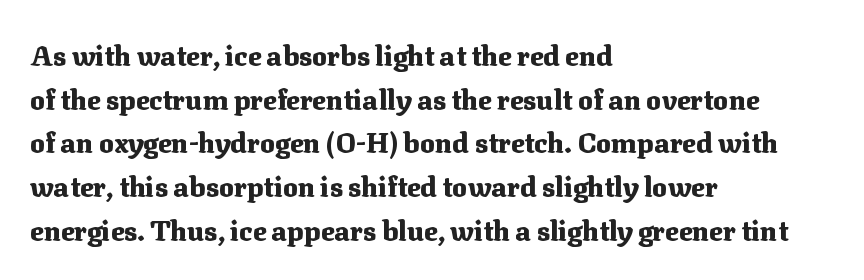
{"serif": "yes", "italic": "no", "bold": "yes", "weight": "heavy", "width": "normal", "stroke_contrast": "medium", "x_height": "medium", "monospaced": "no", "underline": "no", "align": "left", "line_spacing": "normal", "line_spacing_ratio": 1.56, "letter_spacing": "normal", "letter_spacing_em": 0.0, "glyph_px": 28}
